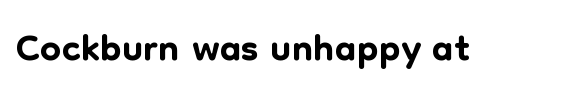
{"serif": "no", "italic": "no", "width": "normal", "stroke_contrast": "low", "x_height": "medium", "monospaced": "no", "underline": "no", "letter_spacing": "normal", "letter_spacing_em": 0.0, "glyph_px": 59}
